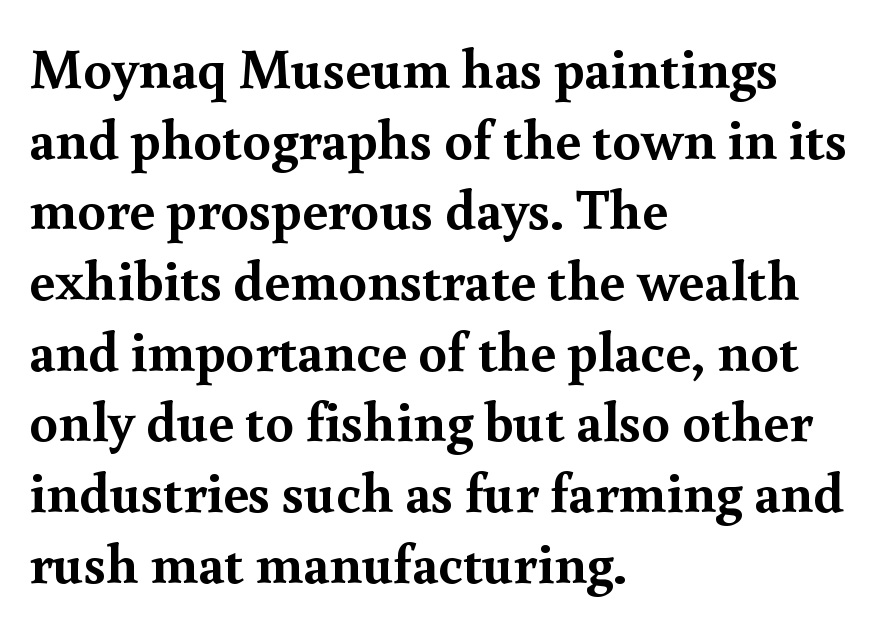
Q: Is the text bold? A: Yes.
Q: Is the text italic (slanted)? A: No, it is upright.
Q: Is the typeface a serif or a sans-serif typeface? A: Serif.
Q: Is the text underlined? A: No.
Q: How is the paragraph aligned? A: Left-aligned.
Q: Is the spacing between letters normal or unusually wide? A: Normal.
Q: Width (condensed, normal, or wide)? A: Normal.
Q: x-height? A: Small.
Q: Monospaced? A: No.
